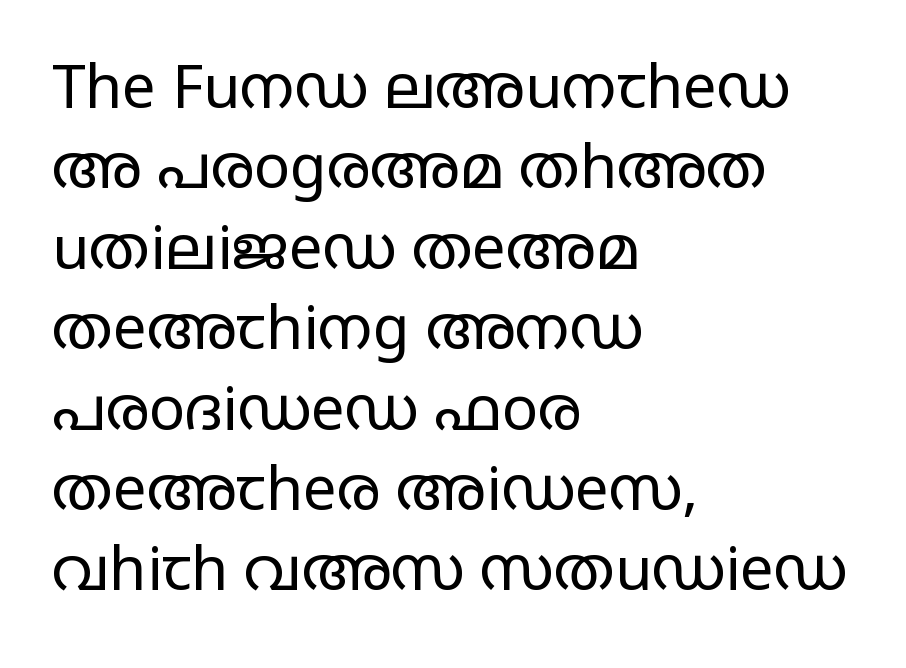
The image shows 60 px regular-weight, wide sans-serif type, upright; set left-aligned, normal line spacing (1.34x), normal letter spacing, not underlined; low stroke contrast and a large x-height.
